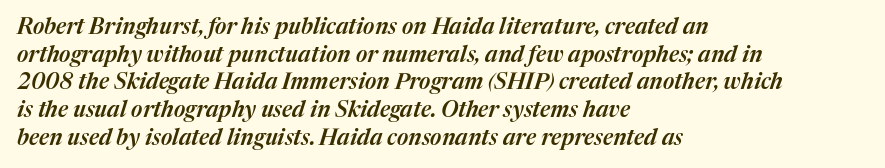
Q: Is the text italic (slanted)? A: Yes, it leans right by about 17 degrees.
Q: Is the text underlined? A: No.
Q: How is the paragraph aligned? A: Left-aligned.
Q: Is the spacing between letters normal or unusually wide? A: Normal.
Q: Is the spacing between lines tight, normal or loose? A: Normal.
